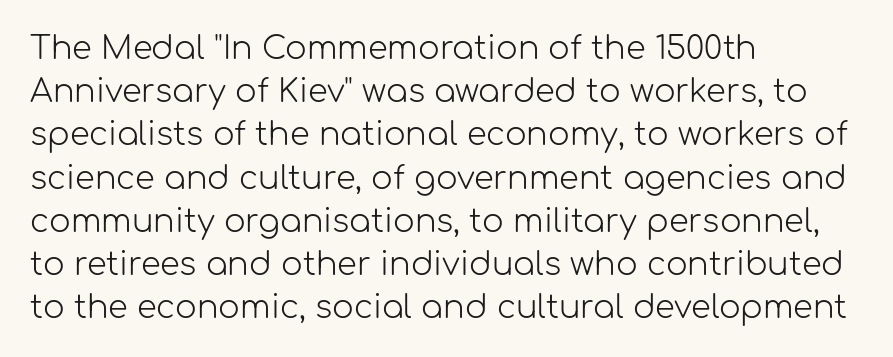
{"serif": "no", "italic": "no", "bold": "no", "weight": "light", "width": "normal", "stroke_contrast": "low", "x_height": "medium", "monospaced": "no", "underline": "no", "align": "left", "line_spacing": "normal", "line_spacing_ratio": 1.35, "letter_spacing": "normal", "letter_spacing_em": 0.0, "glyph_px": 32}
